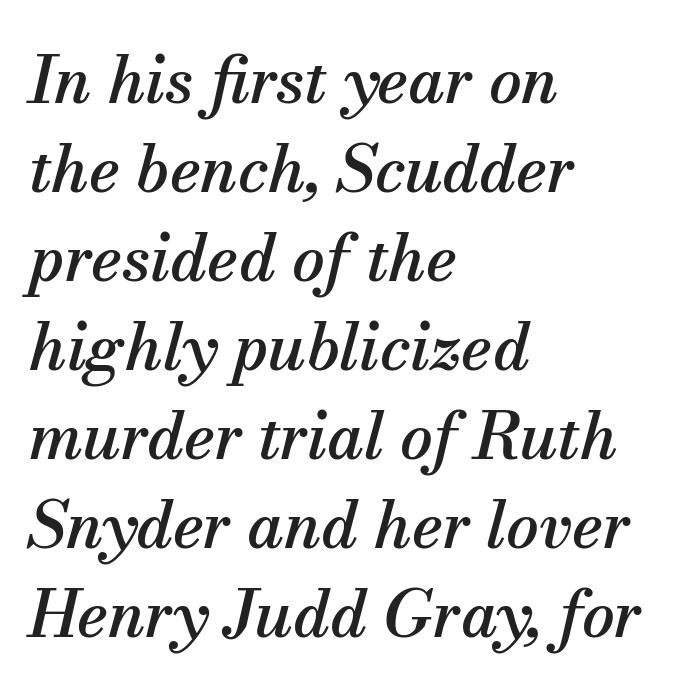
Where is the straight margin? On the left. These lines keep a tight, regular rhythm from letter to letter. Type without underlining. Characters are canted at an angle relative to the baseline's perpendicular. Reading down the column, the eye jumps a familiar distance to each next line. This is serif lettering, the kind often seen in printed books.
